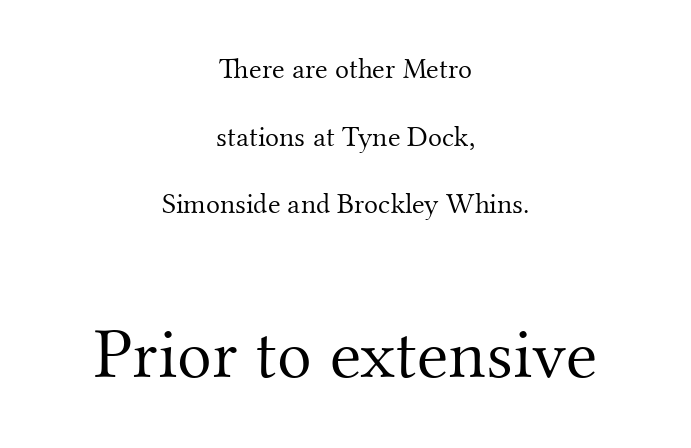
The image shows 72 px light serif type, upright; set centered, loose line spacing (2.33x), normal letter spacing, not underlined; the second (bottom) block is 2.48x larger; medium stroke contrast and a small x-height.
